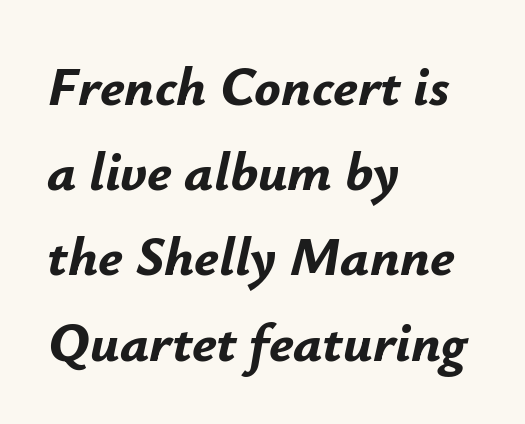
Q: Is the text bold? A: Yes.
Q: Is the text italic (slanted)? A: Yes, it leans right by about 12 degrees.
Q: Is the text underlined? A: No.
Q: How is the paragraph aligned? A: Left-aligned.
Q: Is the spacing between letters normal or unusually wide? A: Normal.
Q: Is the spacing between lines tight, normal or loose? A: Normal.
Q: Width (condensed, normal, or wide)? A: Normal.
Q: Stroke contrast? A: Low.
Q: x-height? A: Small.
Q: Monospaced? A: No.
